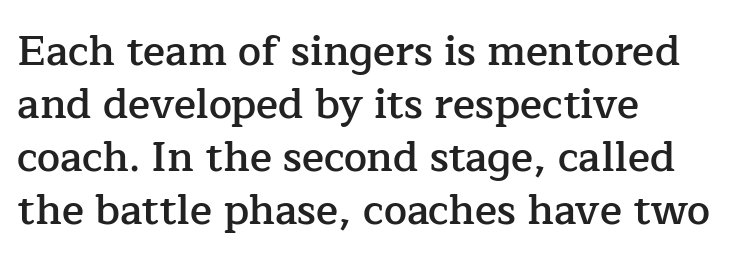
Type without underlining. Vertical strokes here are truly vertical. You could not count columns in this text — the font is proportionally spaced. This is serif lettering, the kind often seen in printed books. Caption: standard tracking, unaltered.
